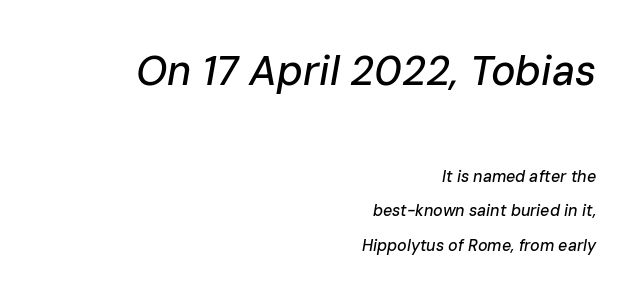
Honestly, the rows look like they've been pulled way apart. Rendered with sloped, italic letterforms. Here the designer chose a conventional face with non-uniform glyph widths. Leftover space on each line is placed entirely before the opening word. The upper block of text is set noticeably larger than the block beneath it.
